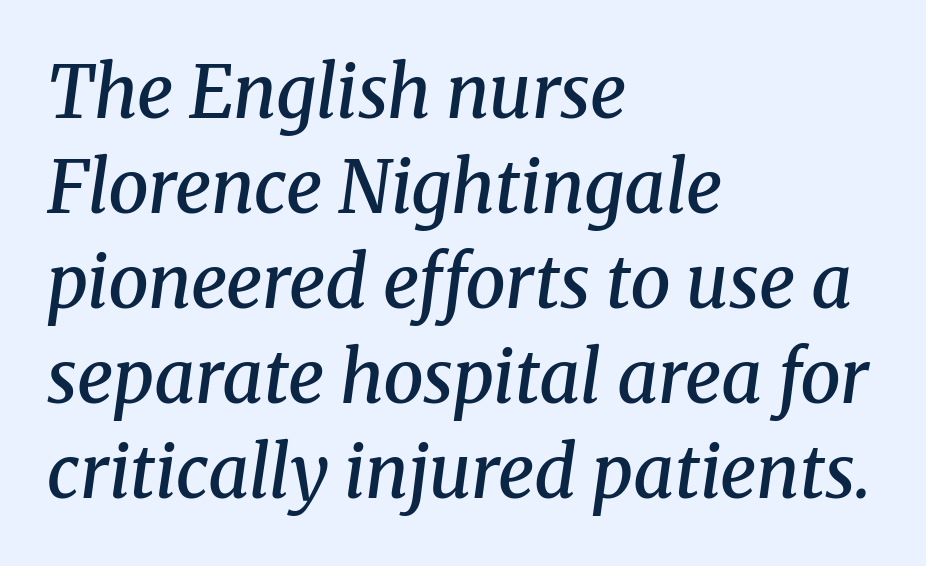
Q: Is the text bold? A: Semi-bold.
Q: Is the text italic (slanted)? A: Yes, it leans right by about 8 degrees.
Q: Is the typeface a serif or a sans-serif typeface? A: Serif.
Q: Is the text underlined? A: No.
Q: How is the paragraph aligned? A: Left-aligned.
Q: Is the spacing between letters normal or unusually wide? A: Normal.
Q: Is the spacing between lines tight, normal or loose? A: Normal.
Q: Width (condensed, normal, or wide)? A: Normal.
Q: Stroke contrast? A: Medium.
Q: x-height? A: Medium.
Q: Monospaced? A: No.
